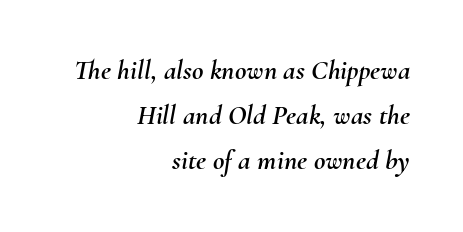
Q: Is the text italic (slanted)? A: Yes, it leans right by about 10 degrees.
Q: Is the text underlined? A: No.
Q: How is the paragraph aligned? A: Right-aligned.
Q: Is the spacing between letters normal or unusually wide? A: Normal.
Q: Is the spacing between lines tight, normal or loose? A: Normal.
Q: Width (condensed, normal, or wide)? A: Normal.
Q: Stroke contrast? A: Medium.
Q: x-height? A: Small.
Q: Monospaced? A: No.
